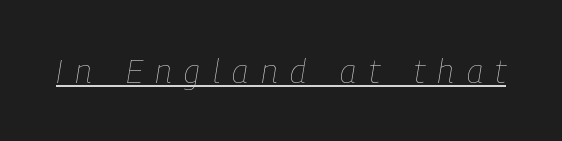
Q: Is the text bold? A: No.
Q: Is the text italic (slanted)? A: Yes, it leans right by about 9 degrees.
Q: Is the text underlined? A: Yes.
Q: Is the spacing between letters normal or unusually wide? A: Unusually wide.
Q: Width (condensed, normal, or wide)? A: Condensed.
Q: Stroke contrast? A: Low.
Q: x-height? A: Medium.
Q: Monospaced? A: No.
